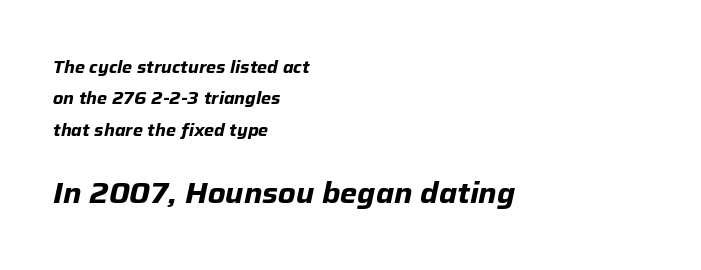
The image shows 29 px bold type, italic (leaning right); set left-aligned, line spacing 1.84x, normal letter spacing, not underlined; the second (bottom) block is 1.71x larger; low stroke contrast and a medium x-height.
